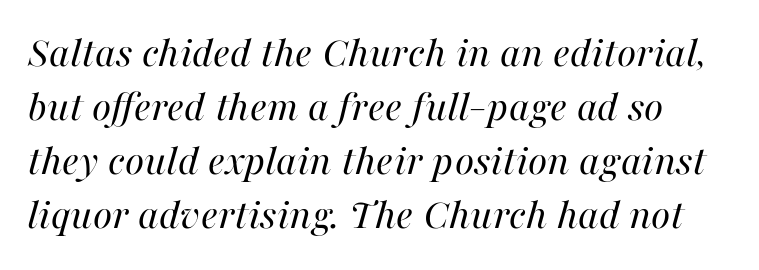
The image shows 44 px regular-weight type, italic (leaning right); set line spacing 1.23x, normal letter spacing, not underlined; high stroke contrast and a medium x-height.
